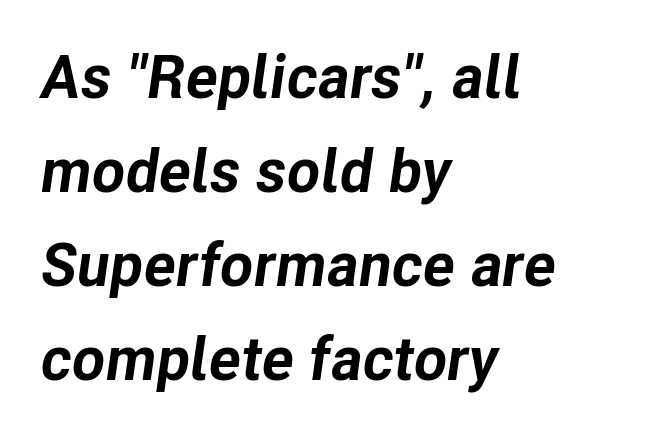
The image shows 61 px bold type, italic (leaning right); set left-aligned, normal line spacing (1.54x), normal letter spacing, not underlined; low stroke contrast and a medium x-height.
